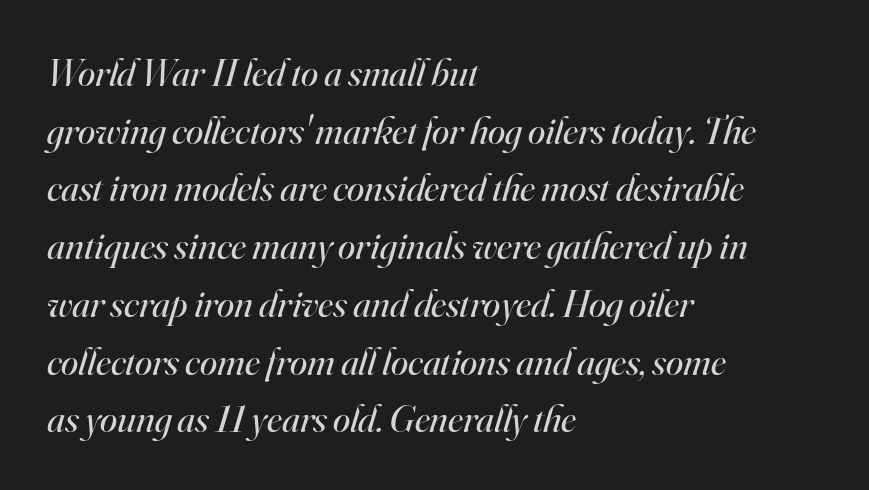
Q: Is the text bold? A: No.
Q: Is the text italic (slanted)? A: Yes, it leans right by about 16 degrees.
Q: Is the typeface a serif or a sans-serif typeface? A: Serif.
Q: Is the text underlined? A: No.
Q: How is the paragraph aligned? A: Left-aligned.
Q: Is the spacing between letters normal or unusually wide? A: Normal.
Q: Is the spacing between lines tight, normal or loose? A: Normal.
Q: Width (condensed, normal, or wide)? A: Normal.
Q: Stroke contrast? A: High.
Q: x-height? A: Small.
Q: Monospaced? A: No.
